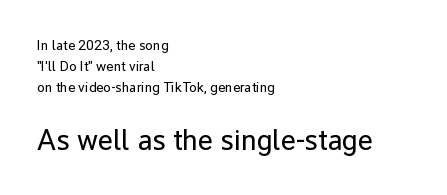
{"serif": "no", "italic": "no", "bold": "no", "weight": "regular", "width": "normal", "stroke_contrast": "low", "x_height": "medium", "monospaced": "no", "underline": "no", "align": "left", "line_spacing": "normal", "line_spacing_ratio": 1.49, "letter_spacing": "normal", "letter_spacing_em": 0.0, "larger_block": "second", "size_ratio": 2.07, "glyph_px": 29}
